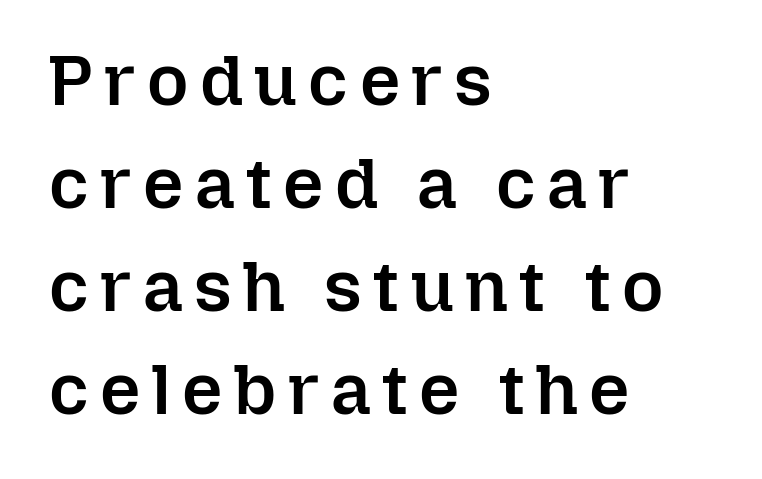
Q: Is the text bold? A: Semi-bold.
Q: Is the text italic (slanted)? A: No, it is upright.
Q: Is the text underlined? A: No.
Q: How is the paragraph aligned? A: Left-aligned.
Q: Is the spacing between lines tight, normal or loose? A: Normal.
Q: Width (condensed, normal, or wide)? A: Normal.
Q: Stroke contrast? A: Low.
Q: x-height? A: Medium.
Q: Monospaced? A: No.
